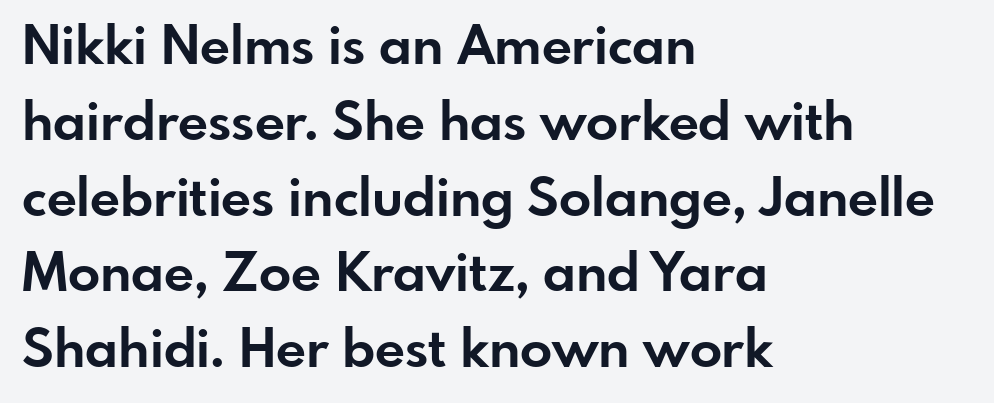
{"serif": "no", "italic": "no", "bold": "yes", "weight": "bold", "width": "normal", "stroke_contrast": "low", "x_height": "small", "monospaced": "no", "underline": "no", "align": "left", "line_spacing": "normal", "line_spacing_ratio": 1.43, "letter_spacing": "normal", "letter_spacing_em": 0.0, "glyph_px": 53}
